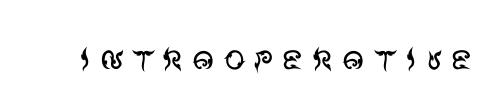
Q: Is the text bold? A: No.
Q: Is the text italic (slanted)? A: No, it is upright.
Q: Is the typeface a serif or a sans-serif typeface? A: Sans-serif.
Q: Is the text underlined? A: No.
Q: Width (condensed, normal, or wide)? A: Normal.
Q: Stroke contrast? A: Medium.
Q: x-height? A: Large.
Q: Monospaced? A: No.
